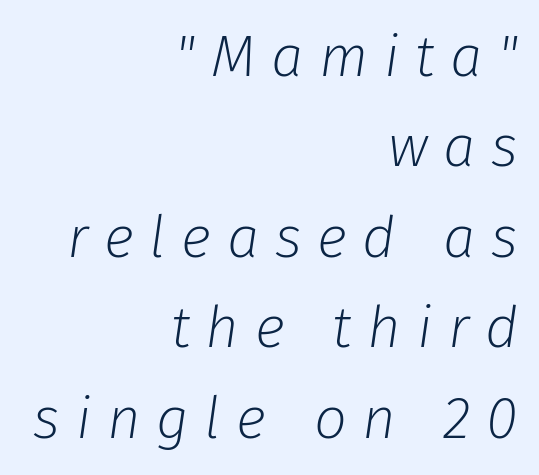
{"italic": "yes", "lean": "right", "slant_degrees": 8, "bold": "no", "weight": "light", "width": "normal", "stroke_contrast": "low", "x_height": "medium", "monospaced": "no", "underline": "no", "align": "right", "line_spacing": "normal", "line_spacing_ratio": 1.56, "letter_spacing": "wide", "letter_spacing_em": 0.27, "glyph_px": 58}
